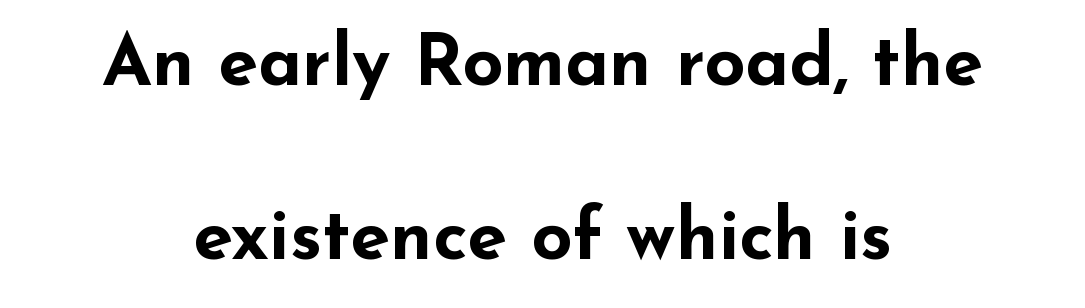
The image shows 72 px bold, wide sans-serif type, upright; set centered, loose line spacing (2.41x), normal letter spacing, not underlined; low stroke contrast and a small x-height.
